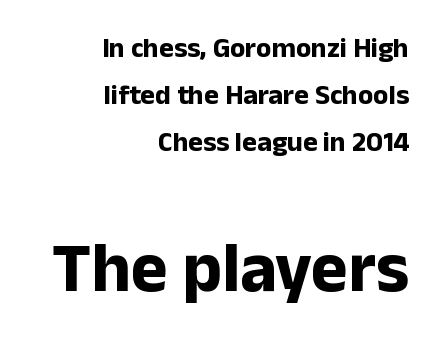
Q: Is the text bold? A: Yes.
Q: Is the text italic (slanted)? A: No, it is upright.
Q: Is the typeface a serif or a sans-serif typeface? A: Sans-serif.
Q: Is the text underlined? A: No.
Q: How is the paragraph aligned? A: Right-aligned.
Q: Is the spacing between letters normal or unusually wide? A: Normal.
Q: Is the spacing between lines tight, normal or loose? A: Normal.
Q: Which block of text is set in a larger size, the first (top) or the second (bottom)? A: The second (bottom) one.
Q: Width (condensed, normal, or wide)? A: Normal.
Q: Stroke contrast? A: Low.
Q: x-height? A: Medium.
Q: Monospaced? A: No.
